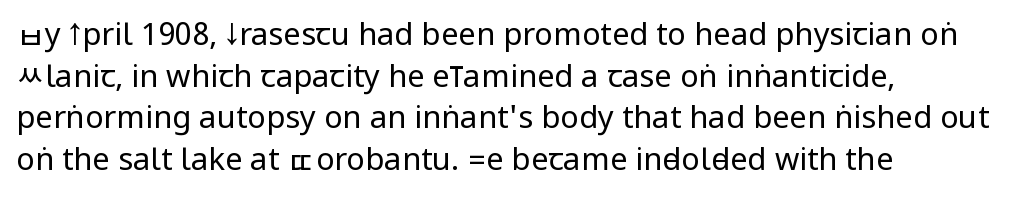
Weight class: somewhere from thin through regular. Line beginnings align vertically; line endings do not. Compared with typical paragraphs, the rows here are spaced about the same. The rendering shows plain stroke endings on the letterforms — a sans-serif design. Nothing unusual about the tracking: characters are spaced as the font intends.
